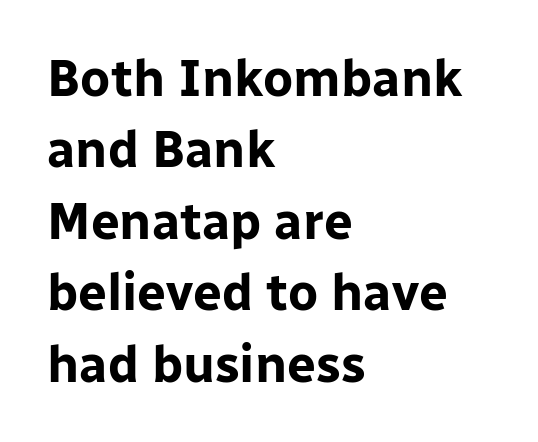
The image shows 51 px bold sans-serif type, upright; set left-aligned, normal line spacing (1.4x), normal letter spacing, not underlined; low stroke contrast and a medium x-height.
